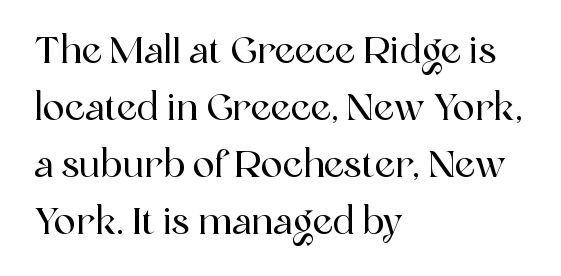
Q: Is the text italic (slanted)? A: No, it is upright.
Q: Is the typeface a serif or a sans-serif typeface? A: Serif.
Q: Is the text underlined? A: No.
Q: How is the paragraph aligned? A: Left-aligned.
Q: Is the spacing between letters normal or unusually wide? A: Normal.
Q: Is the spacing between lines tight, normal or loose? A: Normal.
Q: Width (condensed, normal, or wide)? A: Normal.
Q: x-height? A: Medium.
Q: Monospaced? A: No.
